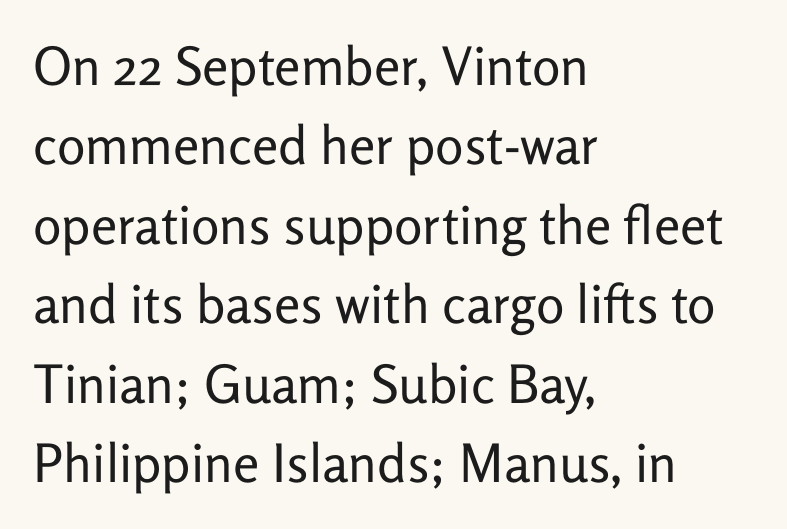
{"serif": "no", "italic": "no", "bold": "no", "weight": "regular", "width": "normal", "stroke_contrast": "low", "x_height": "medium", "monospaced": "no", "underline": "no", "align": "left", "line_spacing": "normal", "line_spacing_ratio": 1.5, "letter_spacing": "normal", "letter_spacing_em": 0.0, "glyph_px": 53}
